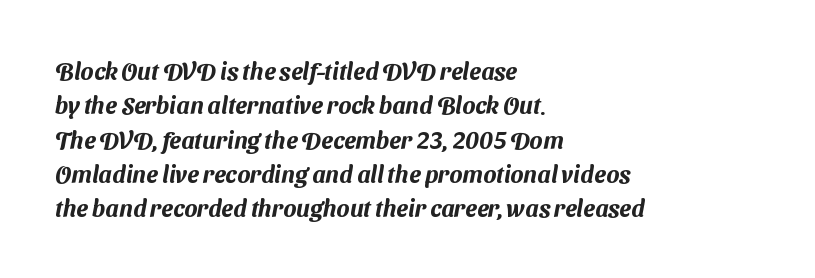
{"underline": "no", "align": "left", "line_spacing": "normal", "line_spacing_ratio": 1.43, "letter_spacing": "normal", "letter_spacing_em": 0.0, "glyph_px": 24}
